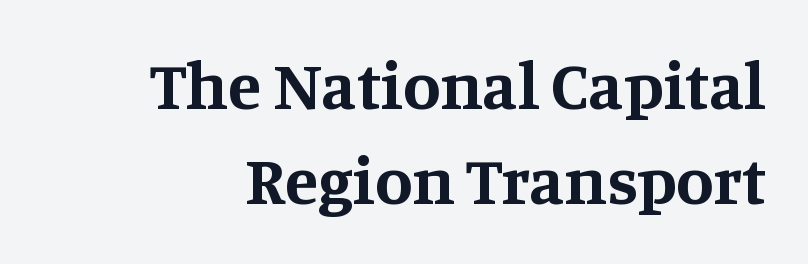
Q: Is the text bold? A: Yes.
Q: Is the text italic (slanted)? A: No, it is upright.
Q: Is the typeface a serif or a sans-serif typeface? A: Serif.
Q: Is the text underlined? A: No.
Q: Is the spacing between letters normal or unusually wide? A: Normal.
Q: Is the spacing between lines tight, normal or loose? A: Normal.
Q: Width (condensed, normal, or wide)? A: Normal.
Q: Stroke contrast? A: Medium.
Q: x-height? A: Large.
Q: Monospaced? A: No.
